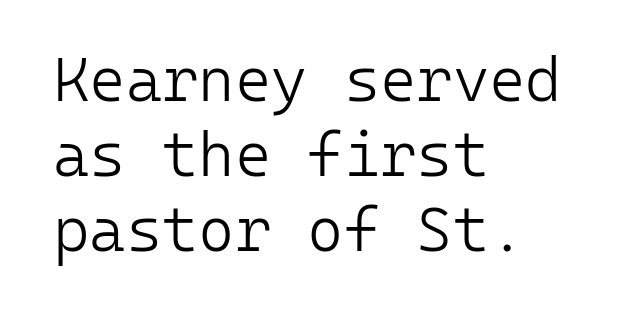
{"serif": "no", "italic": "no", "bold": "no", "weight": "light", "width": "normal", "stroke_contrast": "low", "x_height": "medium", "monospaced": "yes", "underline": "no", "align": "left", "line_spacing_ratio": 1.21, "letter_spacing": "normal", "letter_spacing_em": 0.0, "glyph_px": 62}
